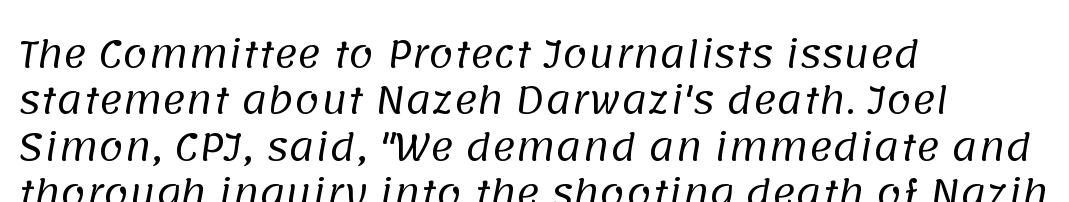
The image shows 36 px regular-weight sans-serif type; set left-aligned, normal line spacing (1.29x), normal letter spacing, not underlined; low stroke contrast and a large x-height.
